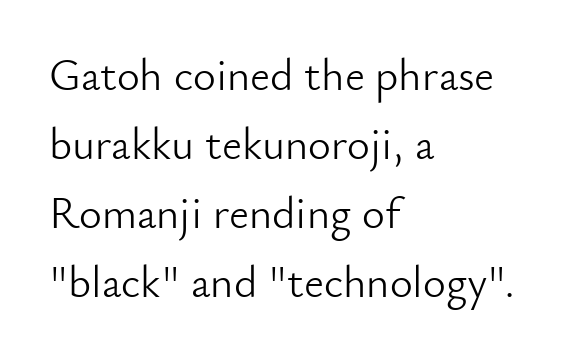
The face used here is proportionally spaced, like ordinary book or web type. Is there any slant? The stems are plumb. Leading matches the norm, producing a regular column. These glyphs show unthickened strokes, regular width or finer. Quick note: underline off.
